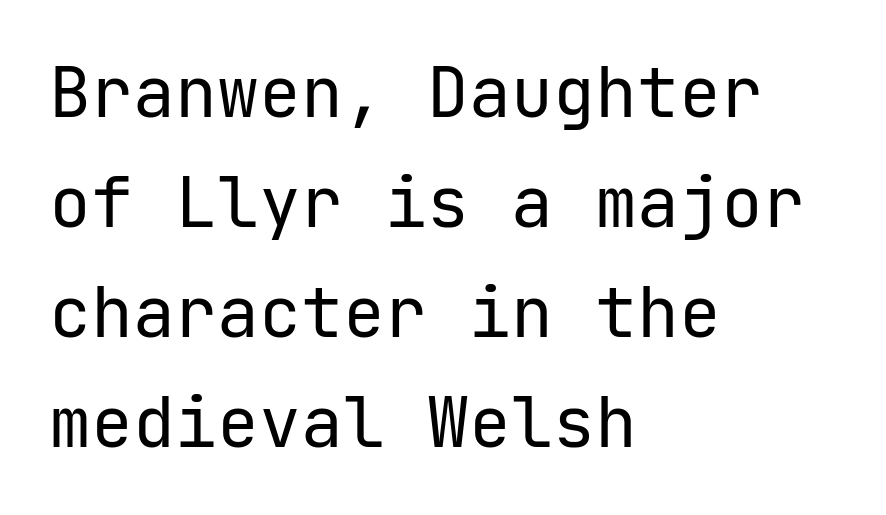
Q: Is the text bold? A: No.
Q: Is the text italic (slanted)? A: No, it is upright.
Q: Is the typeface a serif or a sans-serif typeface? A: Sans-serif.
Q: Is the text underlined? A: No.
Q: How is the paragraph aligned? A: Left-aligned.
Q: Is the spacing between letters normal or unusually wide? A: Normal.
Q: Is the spacing between lines tight, normal or loose? A: Normal.
Q: Width (condensed, normal, or wide)? A: Normal.
Q: Stroke contrast? A: Low.
Q: x-height? A: Medium.
Q: Monospaced? A: Yes.
